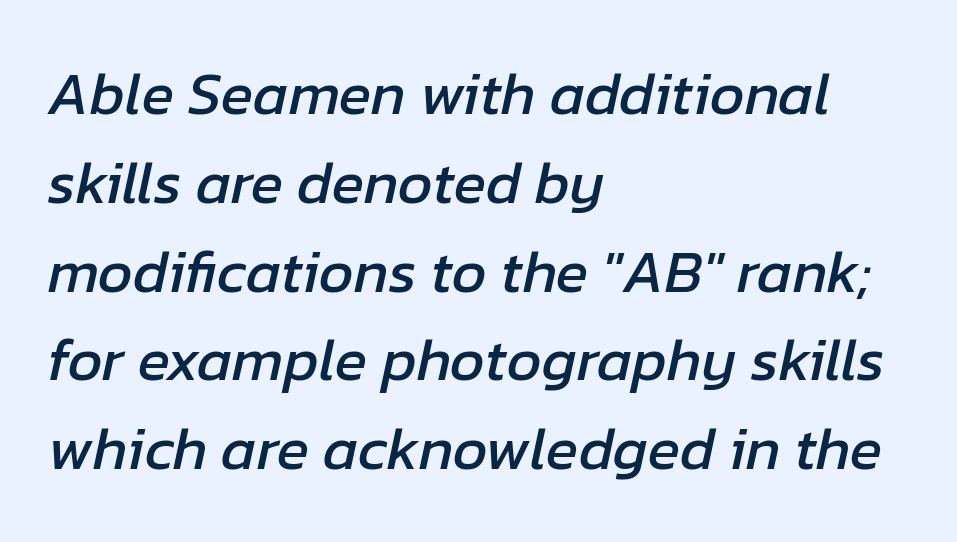
The image shows 60 px text type, italic (leaning right); set left-aligned, normal line spacing (1.48x), normal letter spacing, not underlined; low stroke contrast and a medium x-height.
